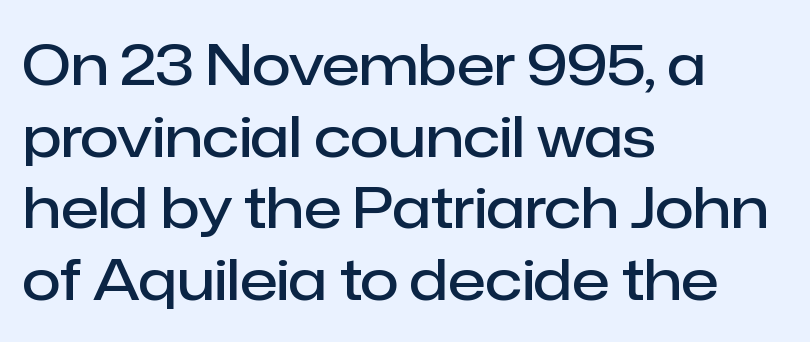
{"serif": "no", "italic": "no", "bold": "semi", "weight": "semibold", "width": "normal", "stroke_contrast": "low", "x_height": "medium", "monospaced": "no", "underline": "no", "align": "left", "line_spacing": "normal", "line_spacing_ratio": 1.28, "letter_spacing": "normal", "letter_spacing_em": 0.0, "glyph_px": 56}
